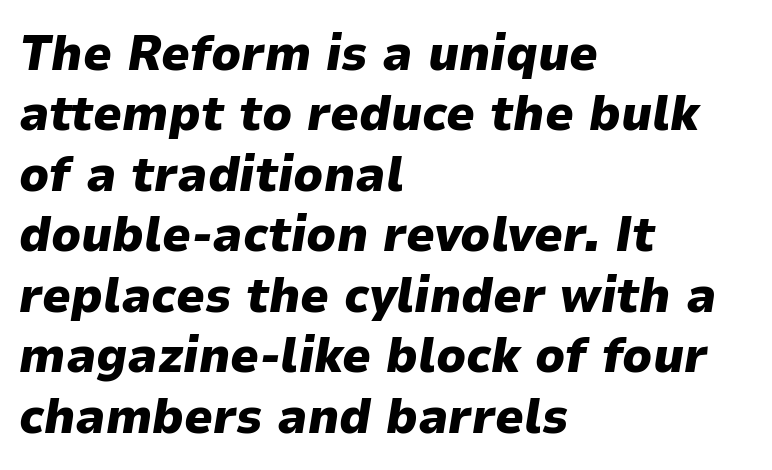
The tracking reads as untouched default to a designer's eye. Is the type bold? Yes — the strokes are clearly thick and heavy. Would a proofreader flag this as italicized? Yes. These lines are set flush left with a ragged right edge.
